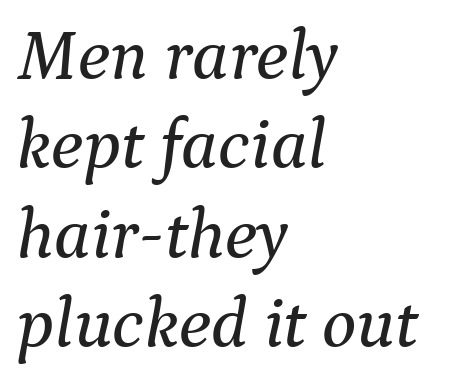
{"serif": "yes", "italic": "yes", "lean": "right", "slant_degrees": 9, "width": "normal", "stroke_contrast": "medium", "x_height": "medium", "monospaced": "no", "underline": "no", "align": "left", "line_spacing_ratio": 1.24, "letter_spacing": "normal", "letter_spacing_em": 0.0, "glyph_px": 72}
